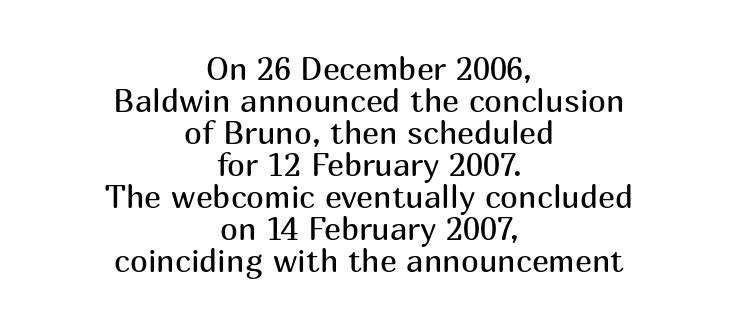
Q: Is the text bold? A: No.
Q: Is the text italic (slanted)? A: No, it is upright.
Q: Is the typeface a serif or a sans-serif typeface? A: Sans-serif.
Q: Is the text underlined? A: No.
Q: How is the paragraph aligned? A: Centered.
Q: Is the spacing between letters normal or unusually wide? A: Normal.
Q: Is the spacing between lines tight, normal or loose? A: Tight.
Q: Width (condensed, normal, or wide)? A: Normal.
Q: Stroke contrast? A: Medium.
Q: x-height? A: Medium.
Q: Monospaced? A: No.
